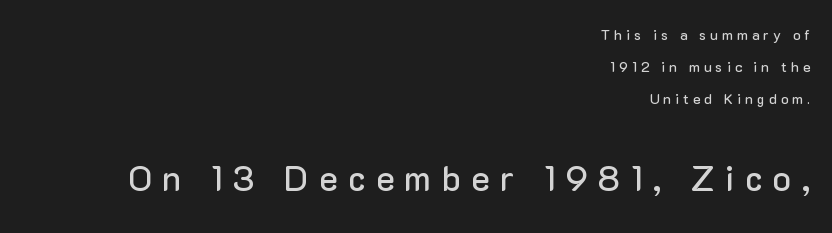
There is plenty of visible air inserted between adjacent glyphs. The emphasis by scale lands on block number two, below. The space beneath each line is pristine and unruled. Looks like regular typesetting: each glyph gets only the width it needs.
